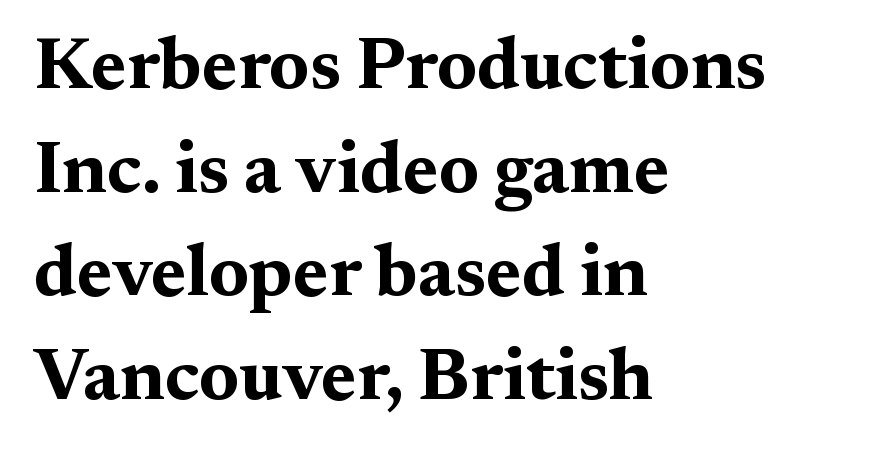
Summary of vertical rhythm: regular, with standard interline spacing. Do the characters align in a grid? No, the font is proportional. Check under the words: just untouched page. The letters stand straight up with perfectly vertical stems. Note: serifs present on the glyphs.
